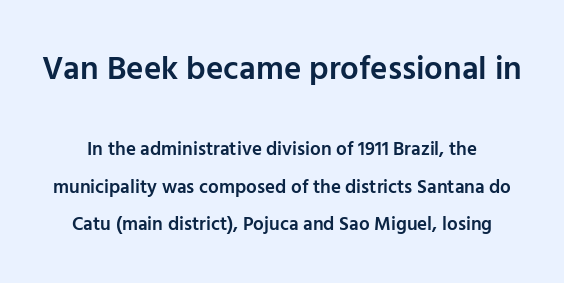
Q: Is the text bold? A: Semi-bold.
Q: Is the text italic (slanted)? A: No, it is upright.
Q: Is the typeface a serif or a sans-serif typeface? A: Sans-serif.
Q: Is the text underlined? A: No.
Q: Is the spacing between letters normal or unusually wide? A: Normal.
Q: Is the spacing between lines tight, normal or loose? A: Loose.
Q: Which block of text is set in a larger size, the first (top) or the second (bottom)? A: The first (top) one.
Q: Width (condensed, normal, or wide)? A: Normal.
Q: Stroke contrast? A: Low.
Q: x-height? A: Medium.
Q: Monospaced? A: No.
